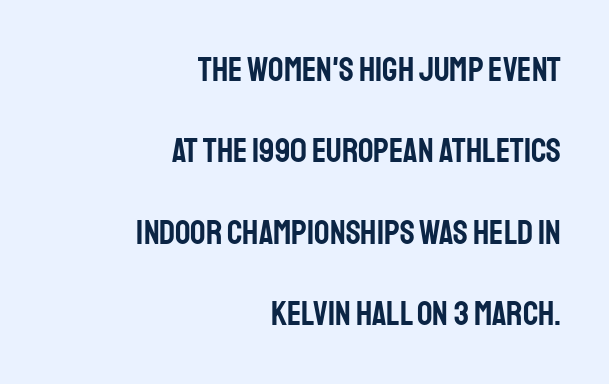
Spacing verdict: proportional, widths tailored to each character. Vertical spacing — loose. Type style note: lacks serifs. The axis of the letterforms is exactly vertical.
